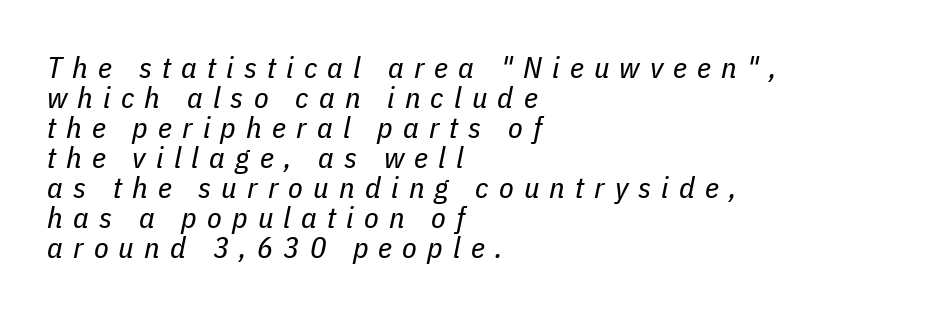
Think of a printed novel: that variable character pitch is what you see here. Stem width sits at or under what a default text font uses. Anything drawn beneath the words? Only blank space. Does the leading feel generous? Not at all — it's pinched.
